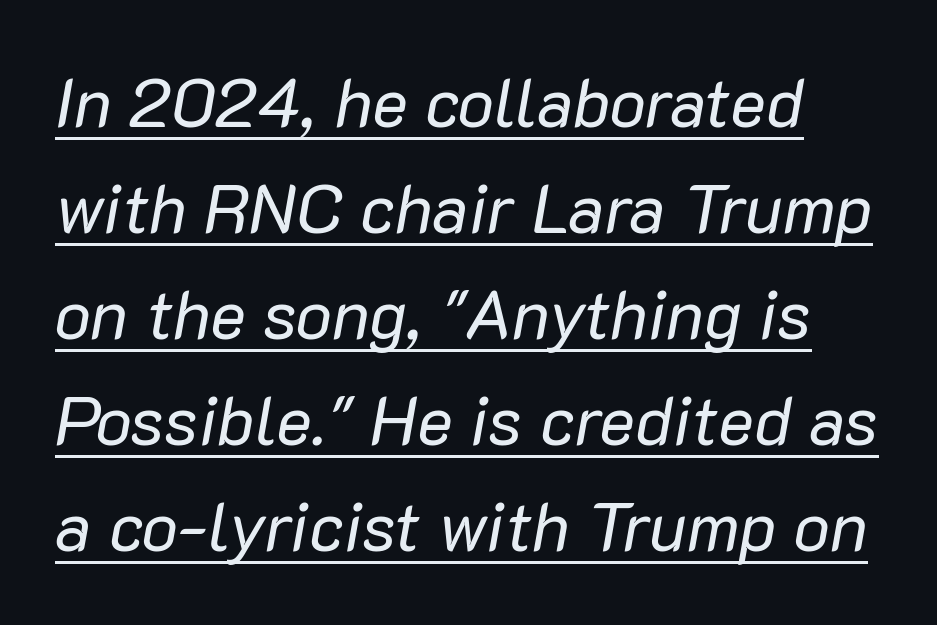
Q: Is the text bold? A: No.
Q: Is the text italic (slanted)? A: Yes, it leans right by about 10 degrees.
Q: Is the text underlined? A: Yes.
Q: Is the spacing between letters normal or unusually wide? A: Normal.
Q: Is the spacing between lines tight, normal or loose? A: Normal.
Q: Width (condensed, normal, or wide)? A: Normal.
Q: Stroke contrast? A: Low.
Q: x-height? A: Medium.
Q: Monospaced? A: No.
